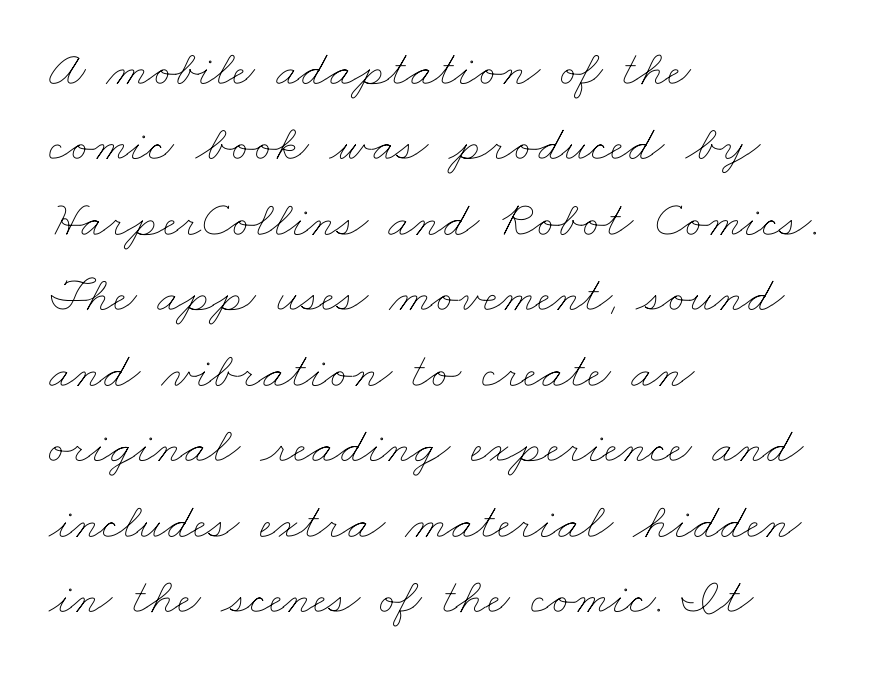
{"bold": "no", "weight": "thin", "width": "wide", "stroke_contrast": "low", "x_height": "small", "monospaced": "no", "underline": "no", "align": "left", "line_spacing": "normal", "line_spacing_ratio": 1.48, "letter_spacing": "normal", "letter_spacing_em": 0.0, "glyph_px": 51}
